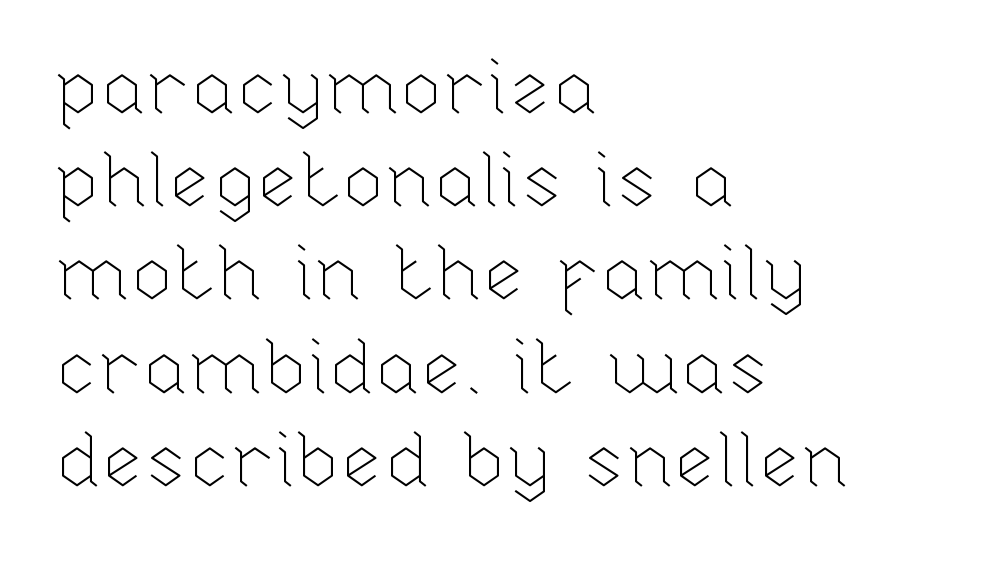
The image shows 77 px thin type, upright; set left-aligned, line spacing 1.21x, normal letter spacing, not underlined; low stroke contrast and a medium x-height.
